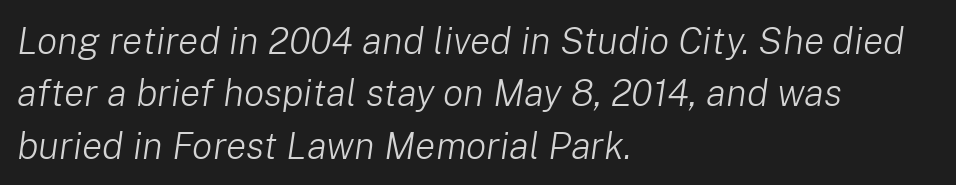
The image shows 38 px light type, italic (leaning right); set left-aligned, normal line spacing (1.38x), normal letter spacing, not underlined; low stroke contrast and a medium x-height.
